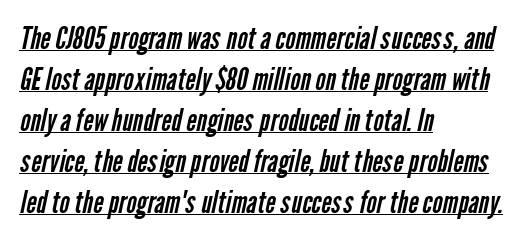
Q: Is the text bold? A: No.
Q: Is the typeface a serif or a sans-serif typeface? A: Sans-serif.
Q: Is the text underlined? A: Yes.
Q: How is the paragraph aligned? A: Left-aligned.
Q: Is the spacing between letters normal or unusually wide? A: Normal.
Q: Is the spacing between lines tight, normal or loose? A: Normal.
Q: Width (condensed, normal, or wide)? A: Condensed.
Q: Stroke contrast? A: Low.
Q: x-height? A: Medium.
Q: Monospaced? A: No.
